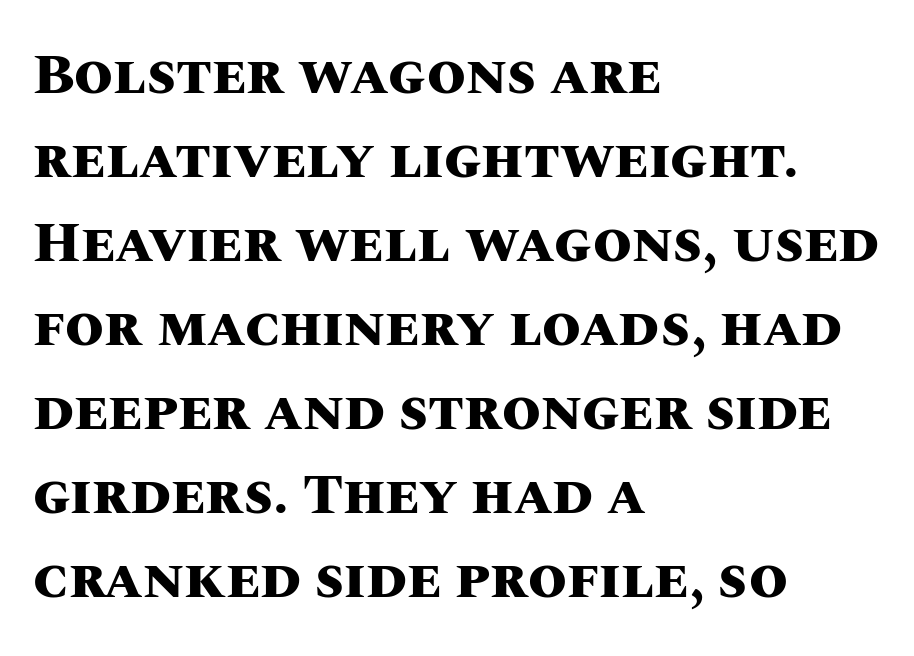
{"italic": "no", "bold": "yes", "weight": "heavy", "width": "normal", "stroke_contrast": "medium", "x_height": "large", "monospaced": "no", "underline": "no", "align": "left", "line_spacing": "normal", "line_spacing_ratio": 1.5, "letter_spacing": "normal", "letter_spacing_em": 0.0, "glyph_px": 56}
